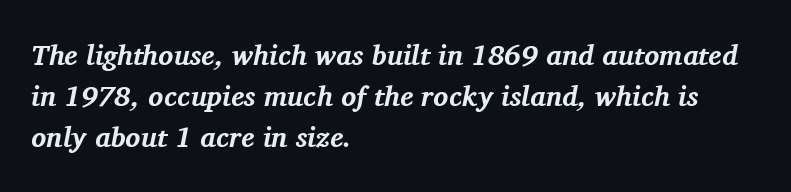
Unlike a clean sans, this face finishes its strokes with serifs. The passage shown is typed in a proportional face where columns would drift. A bare baseline throughout the passage. Standard letterfit; no display-style spreading of the glyphs.
